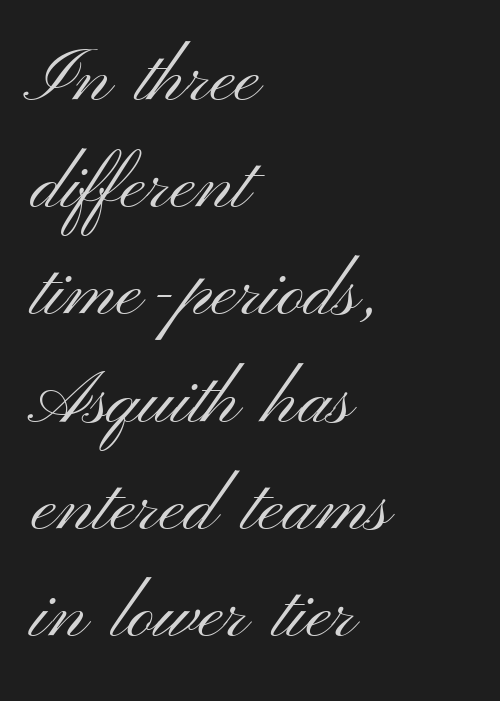
{"serif": "no", "bold": "no", "weight": "light", "width": "wide", "stroke_contrast": "medium", "x_height": "small", "monospaced": "no", "underline": "no", "align": "left", "line_spacing": "normal", "line_spacing_ratio": 1.43, "letter_spacing": "normal", "letter_spacing_em": 0.0, "glyph_px": 75}
